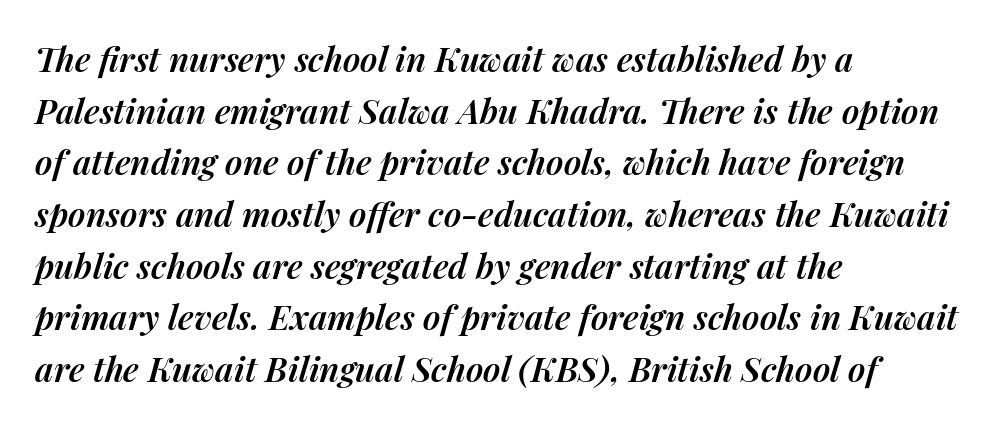
{"italic": "yes", "lean": "right", "slant_degrees": 14, "bold": "semi", "weight": "semibold", "width": "normal", "stroke_contrast": "medium", "x_height": "medium", "monospaced": "no", "underline": "no", "align": "left", "line_spacing": "normal", "line_spacing_ratio": 1.52, "letter_spacing": "normal", "letter_spacing_em": 0.0, "glyph_px": 34}
